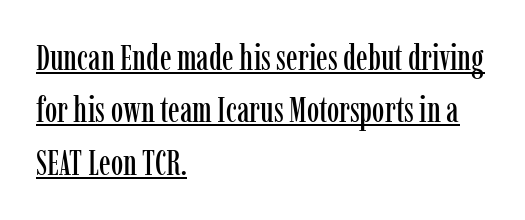
Q: Is the text italic (slanted)? A: No, it is upright.
Q: Is the typeface a serif or a sans-serif typeface? A: Serif.
Q: Is the text underlined? A: Yes.
Q: How is the paragraph aligned? A: Left-aligned.
Q: Is the spacing between letters normal or unusually wide? A: Normal.
Q: Is the spacing between lines tight, normal or loose? A: Normal.
Q: Width (condensed, normal, or wide)? A: Condensed.
Q: Stroke contrast? A: Low.
Q: x-height? A: Medium.
Q: Monospaced? A: No.
